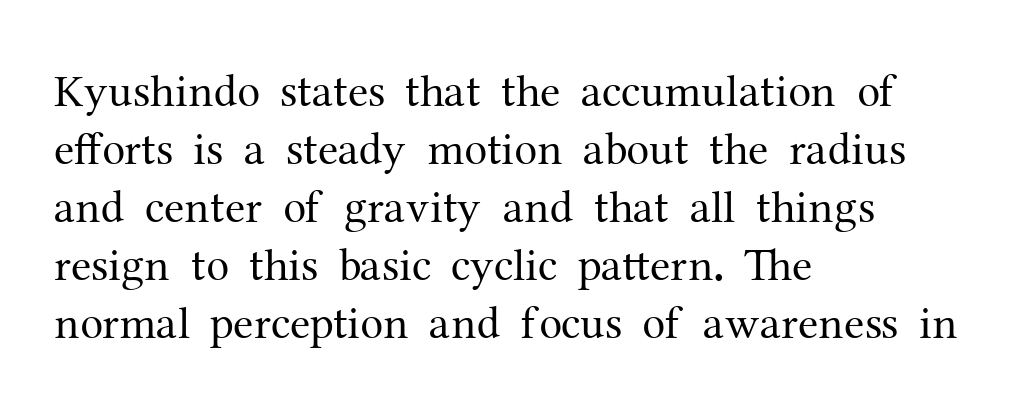
{"serif": "yes", "italic": "no", "bold": "no", "weight": "regular", "width": "normal", "stroke_contrast": "medium", "x_height": "medium", "monospaced": "no", "underline": "no", "align": "left", "line_spacing": "normal", "line_spacing_ratio": 1.26, "letter_spacing": "normal", "letter_spacing_em": 0.0, "glyph_px": 46}
